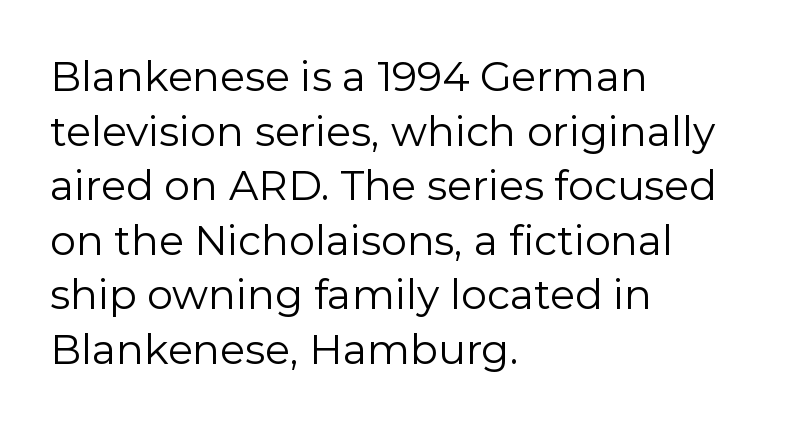
The image shows 41 px regular-weight sans-serif type, upright; set left-aligned, normal line spacing (1.33x), normal letter spacing, not underlined; low stroke contrast and a medium x-height.
